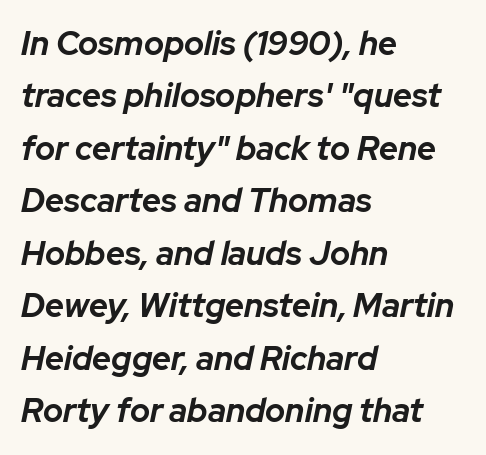
{"italic": "yes", "lean": "right", "slant_degrees": 12, "bold": "yes", "weight": "bold", "width": "normal", "stroke_contrast": "low", "x_height": "medium", "monospaced": "no", "underline": "no", "align": "left", "line_spacing": "normal", "line_spacing_ratio": 1.59, "letter_spacing": "normal", "letter_spacing_em": 0.0, "glyph_px": 33}
